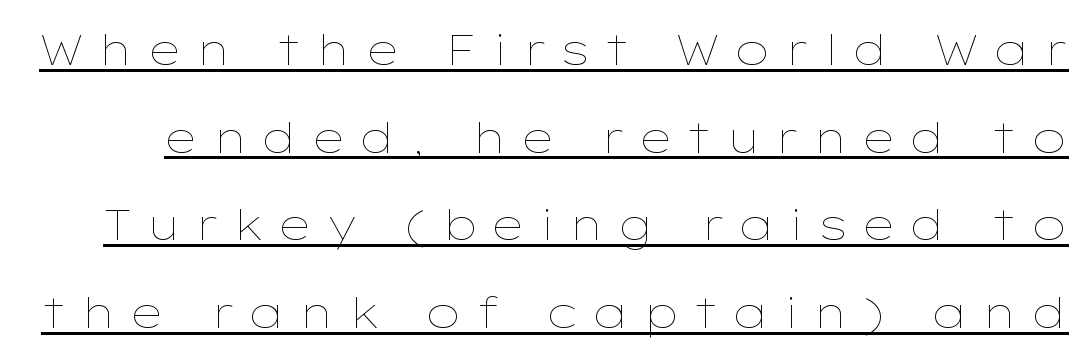
The image shows 43 px thin, wide type, upright; set loose line spacing (2.04x), unusually wide letter spacing (+0.31 em), underlined; low stroke contrast and a medium x-height.
